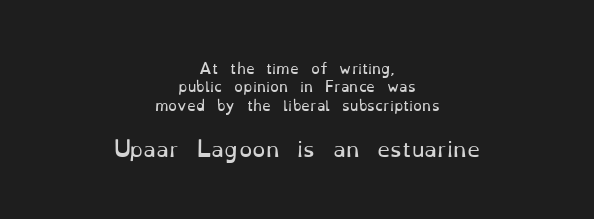
Q: Is the text bold? A: No.
Q: Is the text italic (slanted)? A: No, it is upright.
Q: Is the text underlined? A: No.
Q: How is the paragraph aligned? A: Centered.
Q: Is the spacing between letters normal or unusually wide? A: Normal.
Q: Is the spacing between lines tight, normal or loose? A: Normal.
Q: Which block of text is set in a larger size, the first (top) or the second (bottom)? A: The second (bottom) one.
